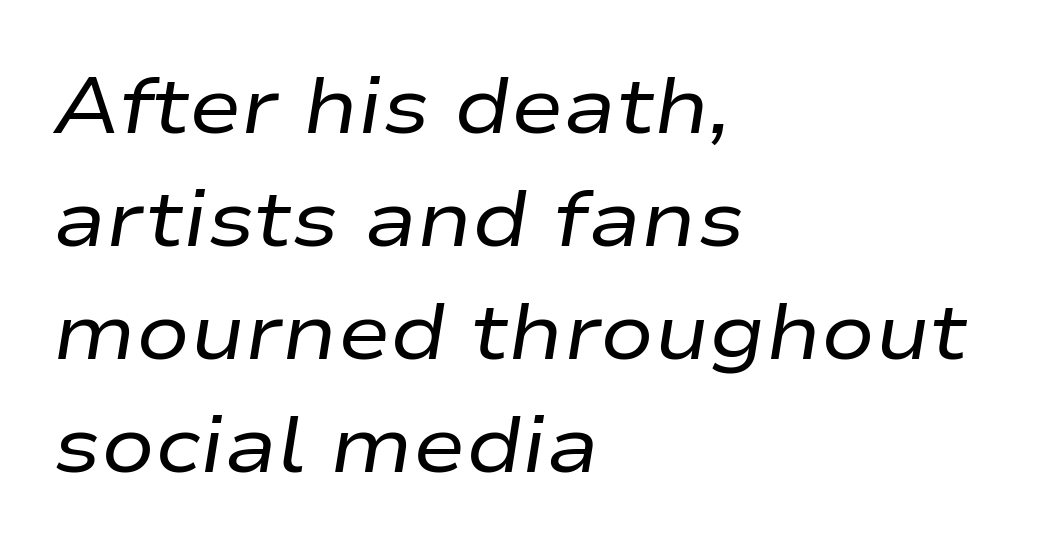
{"italic": "yes", "lean": "right", "slant_degrees": 9, "bold": "no", "weight": "regular", "width": "wide", "stroke_contrast": "low", "x_height": "medium", "monospaced": "no", "underline": "no", "align": "left", "line_spacing": "normal", "line_spacing_ratio": 1.43, "letter_spacing": "normal", "letter_spacing_em": 0.0, "glyph_px": 79}
